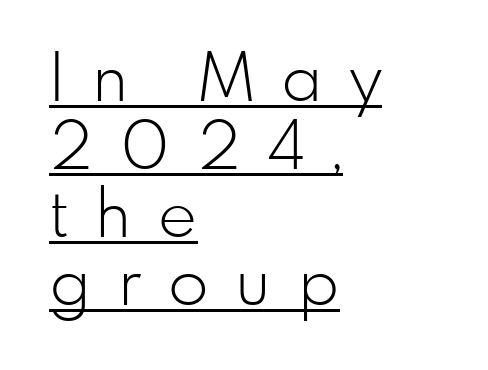
Q: Is the text bold? A: No.
Q: Is the text italic (slanted)? A: No, it is upright.
Q: Is the typeface a serif or a sans-serif typeface? A: Sans-serif.
Q: Is the text underlined? A: Yes.
Q: How is the paragraph aligned? A: Left-aligned.
Q: Is the spacing between letters normal or unusually wide? A: Unusually wide.
Q: Is the spacing between lines tight, normal or loose? A: Tight.
Q: Width (condensed, normal, or wide)? A: Normal.
Q: Stroke contrast? A: Low.
Q: x-height? A: Small.
Q: Monospaced? A: No.
